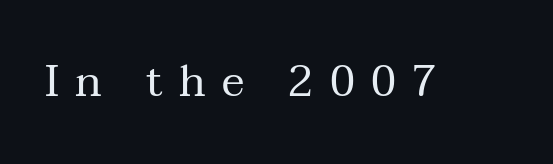
The image shows 43 px regular-weight serif type, upright; set unusually wide letter spacing (+0.38 em), not underlined; medium stroke contrast and a medium x-height.
